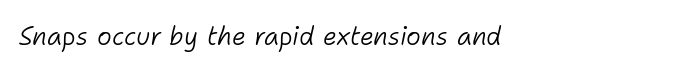
{"italic": "yes", "lean": "right", "slant_degrees": 11, "bold": "no", "underline": "no", "letter_spacing": "normal", "letter_spacing_em": 0.0, "glyph_px": 25}
